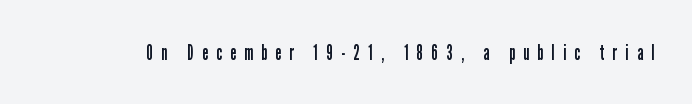
How are the letters spaced? Widely, with obvious added tracking. The letters stand straight up with perfectly vertical stems. The cut favours lightness, reaching ordinary text weight at its darkest. Decoration check: the copy has no underline.
